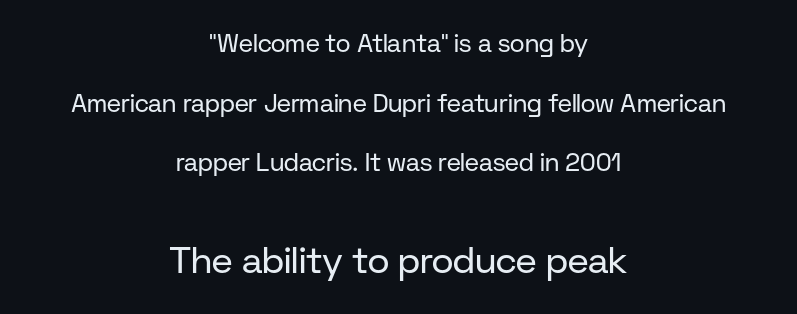
Q: Is the text bold? A: No.
Q: Is the text italic (slanted)? A: No, it is upright.
Q: Is the typeface a serif or a sans-serif typeface? A: Sans-serif.
Q: Is the text underlined? A: No.
Q: How is the paragraph aligned? A: Centered.
Q: Is the spacing between letters normal or unusually wide? A: Normal.
Q: Is the spacing between lines tight, normal or loose? A: Loose.
Q: Which block of text is set in a larger size, the first (top) or the second (bottom)? A: The second (bottom) one.
Q: Width (condensed, normal, or wide)? A: Normal.
Q: Stroke contrast? A: Low.
Q: x-height? A: Medium.
Q: Monospaced? A: No.
